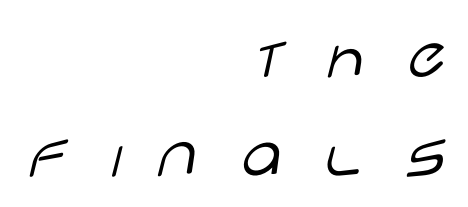
The image shows 72 px light, wide sans-serif type; set right-aligned, normal line spacing (1.38x), unusually wide letter spacing (+0.45 em), not underlined; low stroke contrast and a large x-height.
